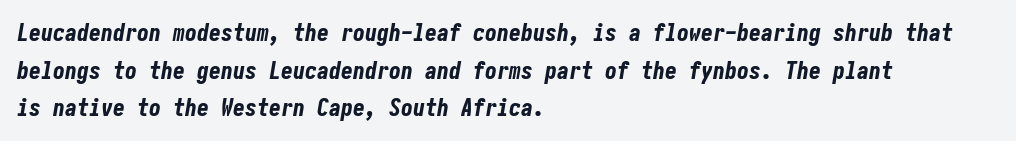
{"italic": "yes", "lean": "right", "slant_degrees": 10, "bold": "yes", "underline": "no", "align": "left", "line_spacing": "normal", "line_spacing_ratio": 1.57, "letter_spacing": "normal", "letter_spacing_em": 0.0, "glyph_px": 24}
